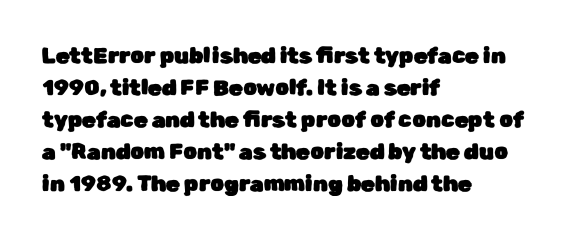
Q: Is the text italic (slanted)? A: No, it is upright.
Q: Is the text underlined? A: No.
Q: How is the paragraph aligned? A: Left-aligned.
Q: Is the spacing between letters normal or unusually wide? A: Normal.
Q: Is the spacing between lines tight, normal or loose? A: Normal.
